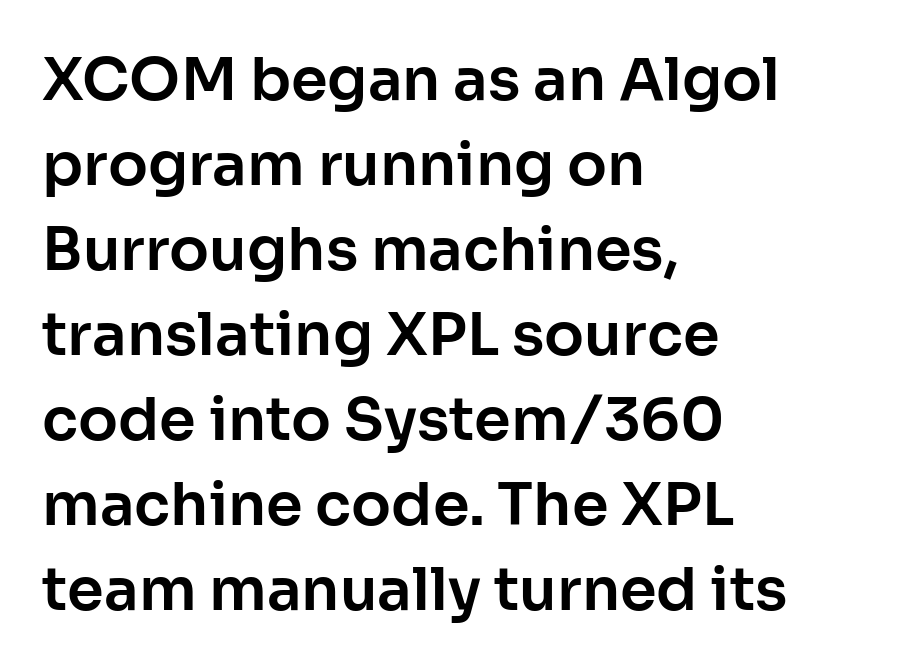
This is the regular roman posture of the typeface. To sum up the face: it is a sans, with no serifs. Here the designer chose a conventional face with non-uniform glyph widths. Compared with a centered layout, this one pins lines to the left instead. Horizontal bands of white between lines are of average thickness.
